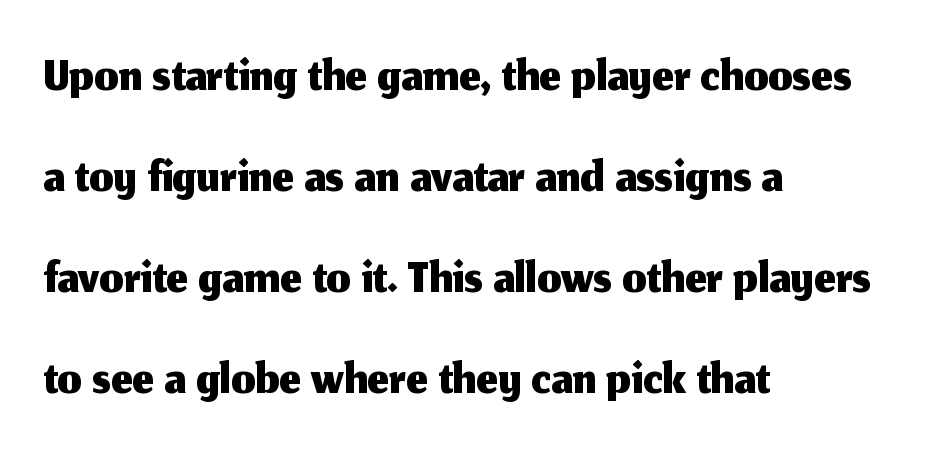
{"serif": "no", "italic": "no", "width": "normal", "stroke_contrast": "medium", "x_height": "medium", "monospaced": "no", "underline": "no", "align": "left", "line_spacing": "normal", "line_spacing_ratio": 1.33, "letter_spacing": "normal", "letter_spacing_em": 0.0, "glyph_px": 76}
